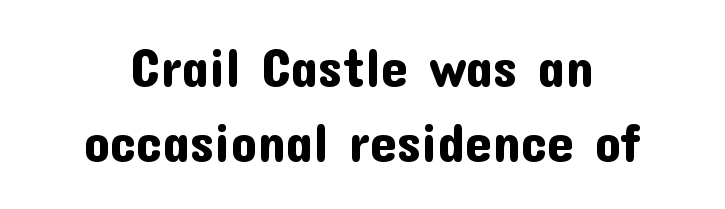
Q: Is the text italic (slanted)? A: No, it is upright.
Q: Is the typeface a serif or a sans-serif typeface? A: Sans-serif.
Q: Is the text underlined? A: No.
Q: Is the spacing between letters normal or unusually wide? A: Normal.
Q: Is the spacing between lines tight, normal or loose? A: Normal.
Q: Width (condensed, normal, or wide)? A: Normal.
Q: Stroke contrast? A: Low.
Q: x-height? A: Medium.
Q: Monospaced? A: No.
